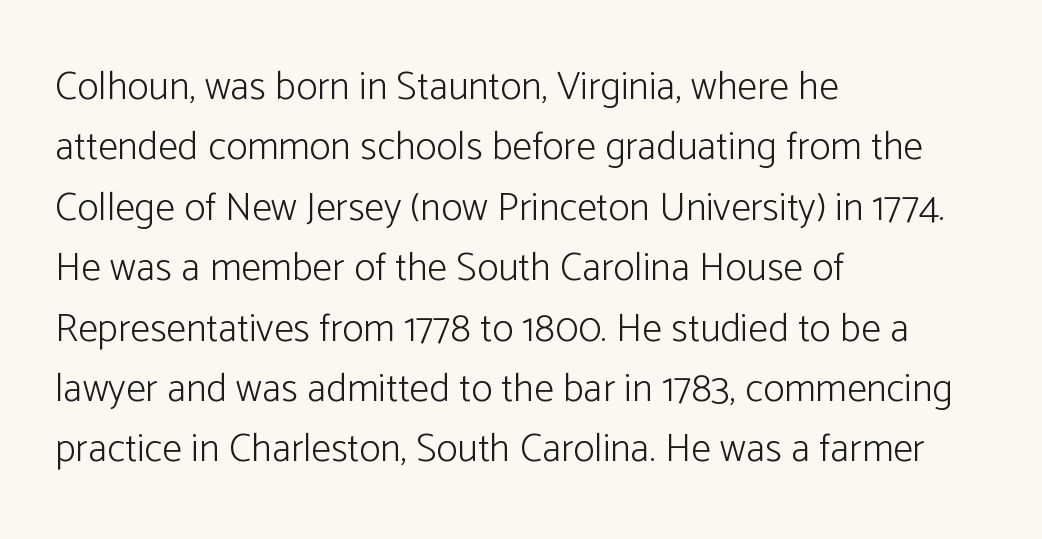
{"serif": "no", "italic": "no", "bold": "no", "weight": "light", "width": "normal", "stroke_contrast": "low", "x_height": "medium", "monospaced": "no", "underline": "no", "align": "left", "line_spacing": "normal", "line_spacing_ratio": 1.51, "letter_spacing": "normal", "letter_spacing_em": 0.0, "glyph_px": 40}
